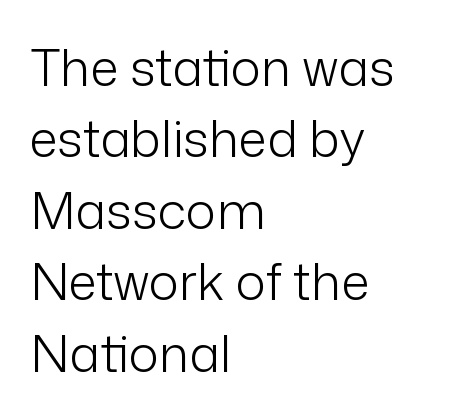
Q: Is the text bold? A: No.
Q: Is the text italic (slanted)? A: No, it is upright.
Q: Is the typeface a serif or a sans-serif typeface? A: Sans-serif.
Q: Is the text underlined? A: No.
Q: How is the paragraph aligned? A: Left-aligned.
Q: Is the spacing between letters normal or unusually wide? A: Normal.
Q: Is the spacing between lines tight, normal or loose? A: Normal.
Q: Width (condensed, normal, or wide)? A: Normal.
Q: Stroke contrast? A: Low.
Q: x-height? A: Medium.
Q: Monospaced? A: No.
